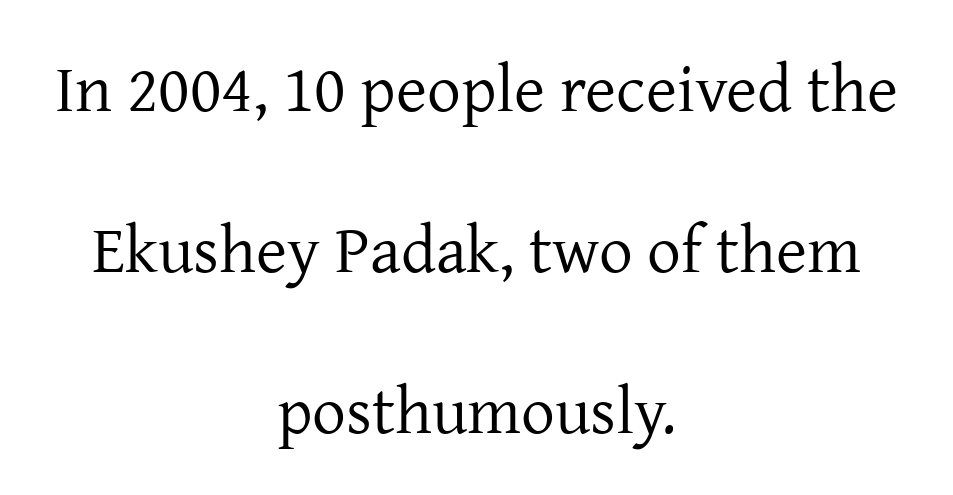
Q: Is the text bold? A: No.
Q: Is the text italic (slanted)? A: No, it is upright.
Q: Is the typeface a serif or a sans-serif typeface? A: Serif.
Q: Is the text underlined? A: No.
Q: How is the paragraph aligned? A: Centered.
Q: Is the spacing between letters normal or unusually wide? A: Normal.
Q: Is the spacing between lines tight, normal or loose? A: Loose.
Q: Width (condensed, normal, or wide)? A: Normal.
Q: Stroke contrast? A: Low.
Q: x-height? A: Medium.
Q: Monospaced? A: No.
